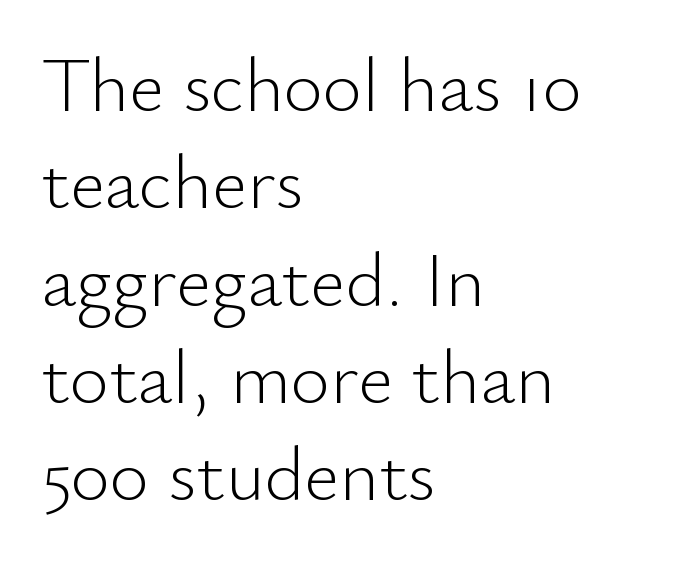
The weight would be labelled regular, book, light, or lighter still. Italic: no, the glyphs are upright roman. Spacing verdict: proportional, widths tailored to each character. Rule under the text: the space is simply empty. In CSS terms this would be text-align: left. How would I describe the line gaps? Plain and ordinary.
